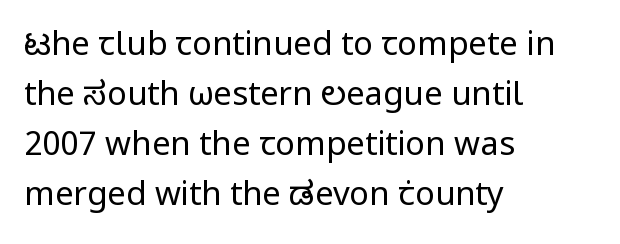
{"serif": "no", "italic": "no", "bold": "no", "weight": "regular", "width": "normal", "stroke_contrast": "low", "x_height": "medium", "monospaced": "no", "underline": "no", "align": "left", "line_spacing": "normal", "line_spacing_ratio": 1.52, "letter_spacing": "normal", "letter_spacing_em": 0.0, "glyph_px": 33}
